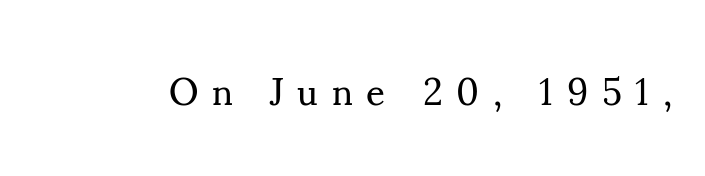
Q: Is the text bold? A: No.
Q: Is the text italic (slanted)? A: No, it is upright.
Q: Is the typeface a serif or a sans-serif typeface? A: Serif.
Q: Is the text underlined? A: No.
Q: Is the spacing between letters normal or unusually wide? A: Unusually wide.
Q: Width (condensed, normal, or wide)? A: Normal.
Q: Stroke contrast? A: Medium.
Q: x-height? A: Small.
Q: Monospaced? A: No.
